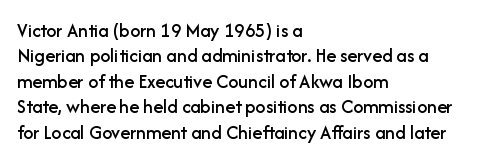
The image shows 20 px text type, upright; set left-aligned, normal line spacing (1.27x), normal letter spacing, not underlined.
